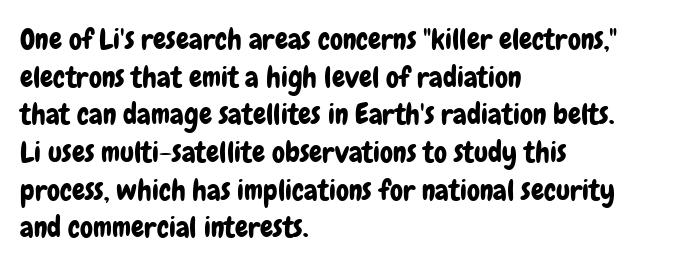
Q: Is the text italic (slanted)? A: No, it is upright.
Q: Is the typeface a serif or a sans-serif typeface? A: Sans-serif.
Q: Is the text underlined? A: No.
Q: How is the paragraph aligned? A: Left-aligned.
Q: Is the spacing between letters normal or unusually wide? A: Normal.
Q: Is the spacing between lines tight, normal or loose? A: Normal.
Q: Width (condensed, normal, or wide)? A: Condensed.
Q: Stroke contrast? A: Low.
Q: x-height? A: Medium.
Q: Monospaced? A: No.
